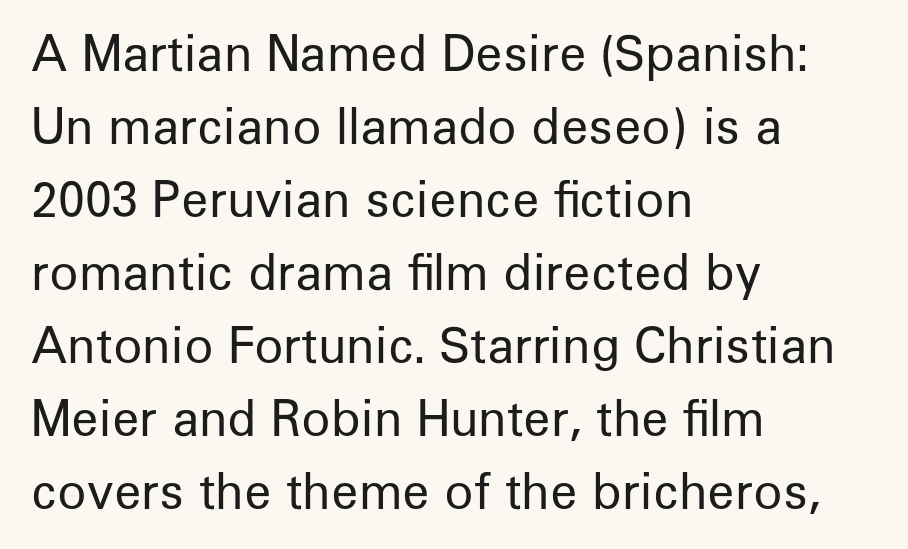
Q: Is the text bold? A: No.
Q: Is the text italic (slanted)? A: No, it is upright.
Q: Is the typeface a serif or a sans-serif typeface? A: Sans-serif.
Q: Is the text underlined? A: No.
Q: How is the paragraph aligned? A: Left-aligned.
Q: Is the spacing between letters normal or unusually wide? A: Normal.
Q: Is the spacing between lines tight, normal or loose? A: Normal.
Q: Width (condensed, normal, or wide)? A: Normal.
Q: Stroke contrast? A: Low.
Q: x-height? A: Medium.
Q: Monospaced? A: No.
